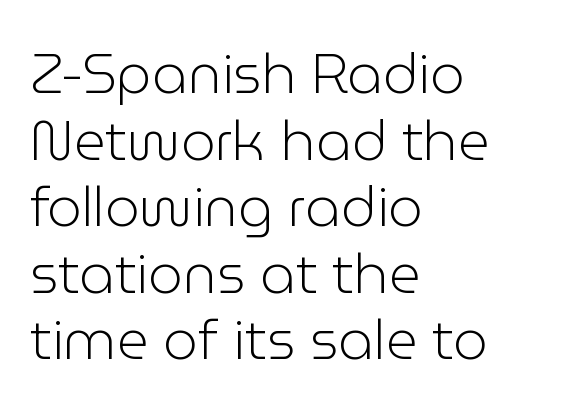
When letters stand straight like this, we call the style roman or upright. Grotesque or geometric, the face here clearly has no serifs. Vertical stems look standard width or narrower in stroke. The rendering uses natural spacing where letterforms have individual widths. Unmarked baselines from the first word to the last. Nothing unusual about the tracking: characters are spaced as the font intends.
